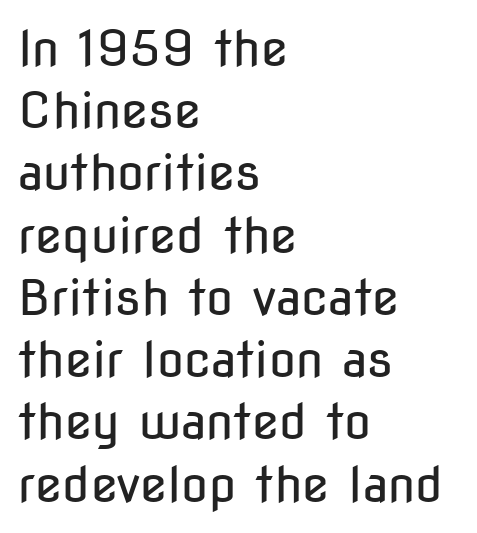
Q: Is the text bold? A: No.
Q: Is the text italic (slanted)? A: No, it is upright.
Q: Is the typeface a serif or a sans-serif typeface? A: Sans-serif.
Q: Is the text underlined? A: No.
Q: How is the paragraph aligned? A: Left-aligned.
Q: Is the spacing between letters normal or unusually wide? A: Normal.
Q: Is the spacing between lines tight, normal or loose? A: Normal.
Q: Width (condensed, normal, or wide)? A: Condensed.
Q: Stroke contrast? A: Low.
Q: x-height? A: Medium.
Q: Monospaced? A: No.
